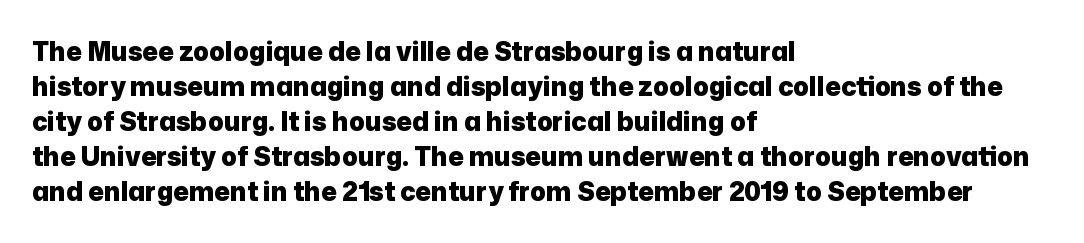
The image shows 26 px bold type, upright; set left-aligned, normal line spacing (1.35x), normal letter spacing, not underlined.
